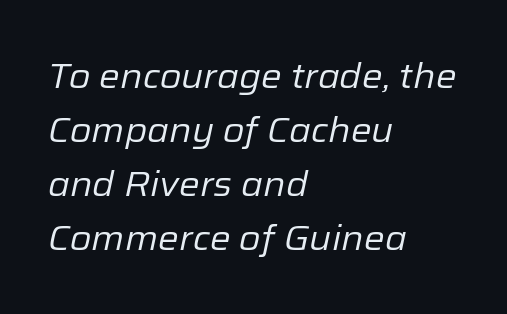
The image shows 35 px regular-weight type, italic (leaning right); set left-aligned, normal line spacing (1.54x), normal letter spacing, not underlined; low stroke contrast and a medium x-height.
